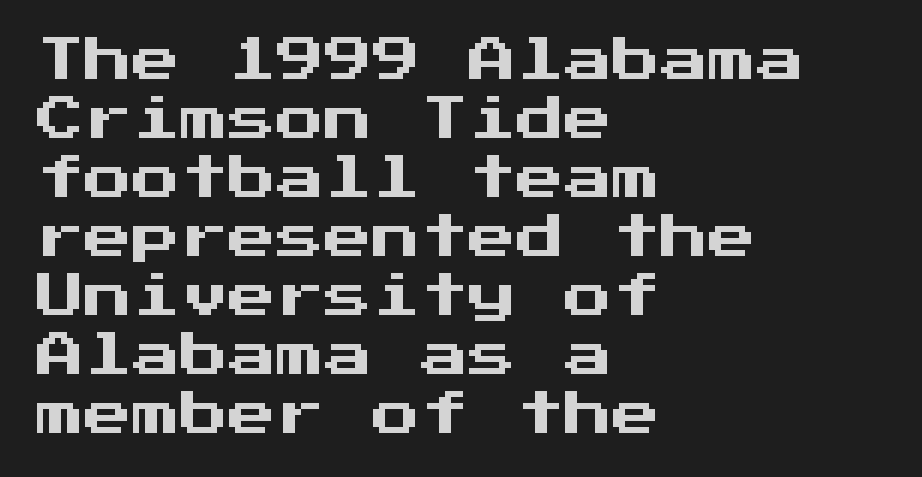
{"serif": "no", "italic": "no", "width": "normal", "stroke_contrast": "medium", "x_height": "medium", "monospaced": "yes", "underline": "no", "align": "left", "line_spacing_ratio": 1.23, "letter_spacing": "normal", "letter_spacing_em": 0.0, "glyph_px": 48}
